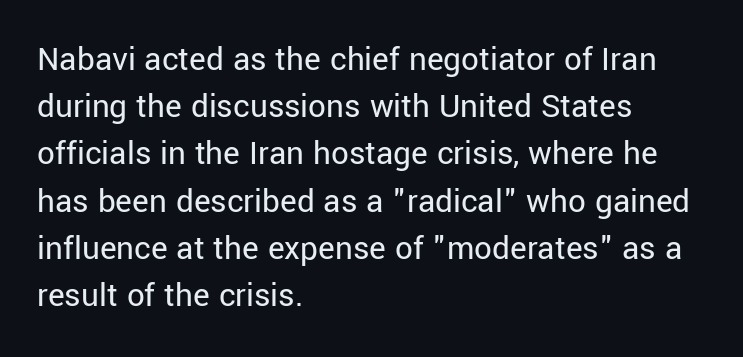
Q: Is the text bold? A: No.
Q: Is the text italic (slanted)? A: No, it is upright.
Q: Is the typeface a serif or a sans-serif typeface? A: Sans-serif.
Q: Is the text underlined? A: No.
Q: How is the paragraph aligned? A: Left-aligned.
Q: Is the spacing between letters normal or unusually wide? A: Normal.
Q: Is the spacing between lines tight, normal or loose? A: Normal.
Q: Width (condensed, normal, or wide)? A: Normal.
Q: Stroke contrast? A: Low.
Q: x-height? A: Medium.
Q: Monospaced? A: No.
